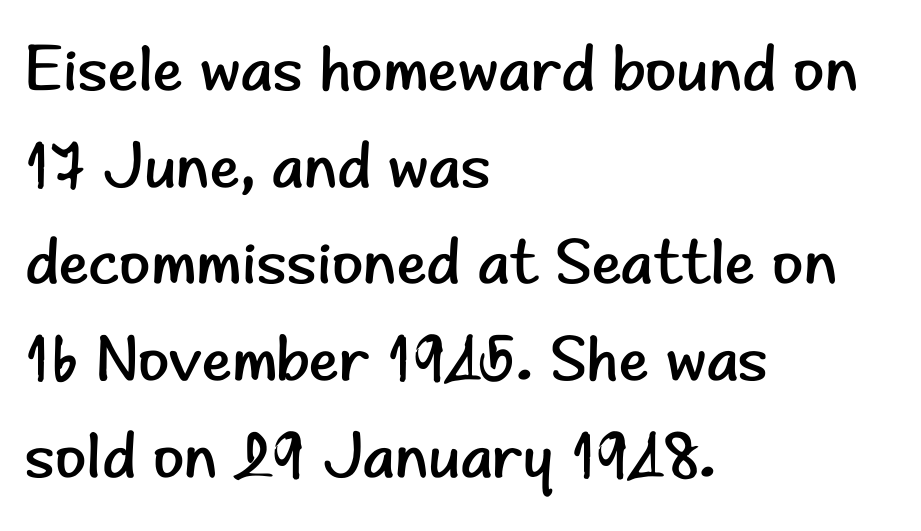
Honestly, there is no underline to notice here at all. The passage shown is typed in a proportional face where columns would drift. In terms of posture, this sample is upright. Stroke thickness stays within the range of a standard reading face or lighter. The glyphs in this specimen are sans serif.
